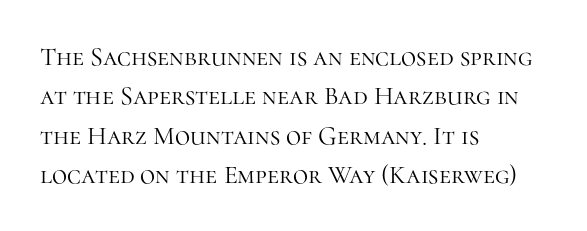
{"italic": "no", "bold": "no", "underline": "no", "align": "left", "line_spacing": "normal", "line_spacing_ratio": 1.51, "letter_spacing": "normal", "letter_spacing_em": 0.0, "glyph_px": 26}
